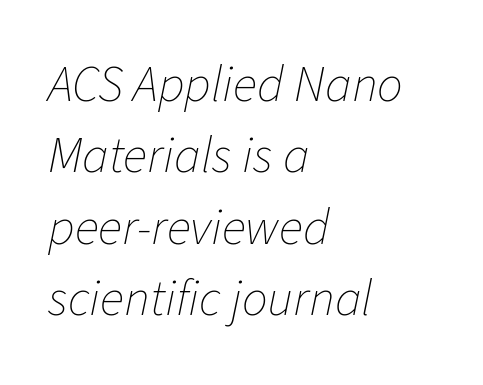
{"italic": "yes", "lean": "right", "slant_degrees": 11, "bold": "no", "weight": "thin", "width": "normal", "stroke_contrast": "low", "x_height": "medium", "monospaced": "no", "underline": "no", "align": "left", "line_spacing": "normal", "line_spacing_ratio": 1.4, "letter_spacing": "normal", "letter_spacing_em": 0.0, "glyph_px": 51}
